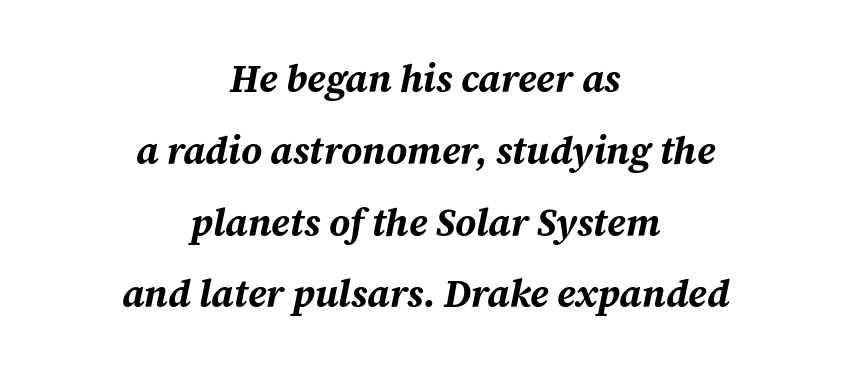
{"italic": "yes", "lean": "right", "slant_degrees": 12, "bold": "yes", "weight": "bold", "width": "normal", "stroke_contrast": "medium", "x_height": "medium", "monospaced": "no", "underline": "no", "align": "center", "line_spacing_ratio": 1.89, "letter_spacing": "normal", "letter_spacing_em": 0.0, "glyph_px": 38}
